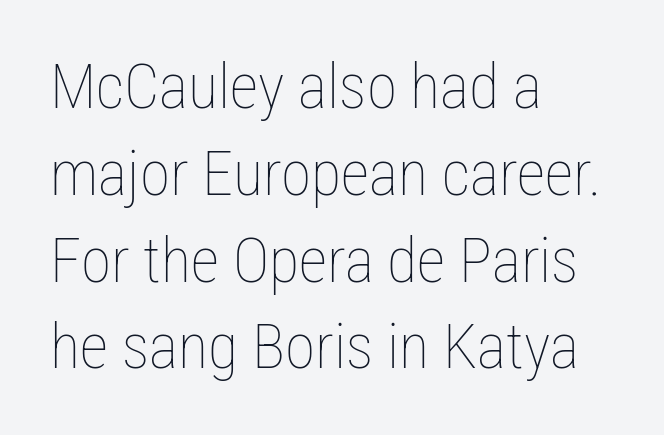
Q: Is the text bold? A: No.
Q: Is the text italic (slanted)? A: No, it is upright.
Q: Is the text underlined? A: No.
Q: How is the paragraph aligned? A: Left-aligned.
Q: Is the spacing between letters normal or unusually wide? A: Normal.
Q: Is the spacing between lines tight, normal or loose? A: Normal.
Q: Width (condensed, normal, or wide)? A: Condensed.
Q: Stroke contrast? A: Low.
Q: x-height? A: Medium.
Q: Monospaced? A: No.
